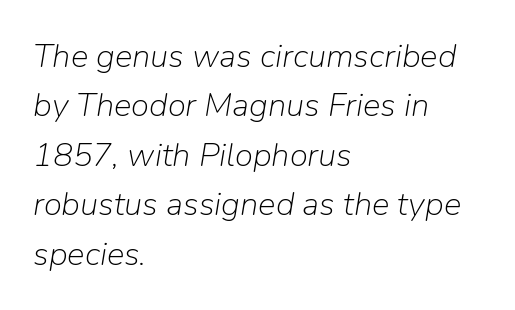
The passage shown leans; its letterforms are oblique. Descenders are the only things crossing below the line. Line beginnings align vertically; line endings do not. Normally led — the rows are evenly, conventionally spaced. You could not count columns in this text — the font is proportionally spaced. Stems and bowls with no extra thickness — not bold.
